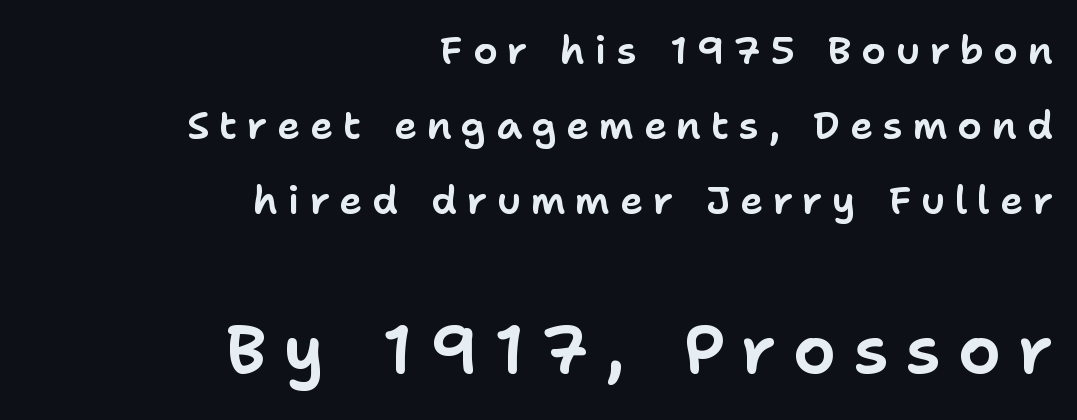
{"serif": "no", "italic": "no", "width": "normal", "stroke_contrast": "low", "x_height": "medium", "monospaced": "no", "underline": "no", "align": "right", "line_spacing": "loose", "line_spacing_ratio": 1.92, "letter_spacing": "wide", "letter_spacing_em": 0.25, "larger_block": "second", "size_ratio": 1.74, "glyph_px": 68}
